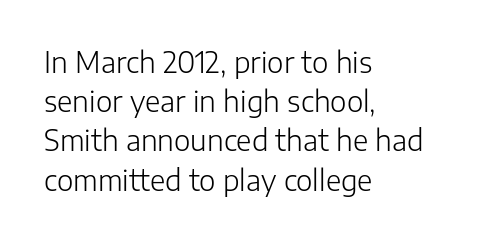
Q: Is the text bold? A: No.
Q: Is the text italic (slanted)? A: No, it is upright.
Q: Is the typeface a serif or a sans-serif typeface? A: Sans-serif.
Q: Is the text underlined? A: No.
Q: How is the paragraph aligned? A: Left-aligned.
Q: Is the spacing between letters normal or unusually wide? A: Normal.
Q: Is the spacing between lines tight, normal or loose? A: Normal.
Q: Width (condensed, normal, or wide)? A: Normal.
Q: Stroke contrast? A: Low.
Q: x-height? A: Medium.
Q: Monospaced? A: No.
